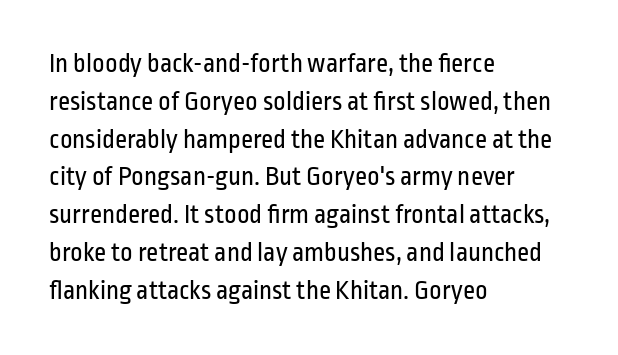
Q: Is the text bold? A: No.
Q: Is the text italic (slanted)? A: No, it is upright.
Q: Is the text underlined? A: No.
Q: How is the paragraph aligned? A: Left-aligned.
Q: Is the spacing between letters normal or unusually wide? A: Normal.
Q: Is the spacing between lines tight, normal or loose? A: Normal.
